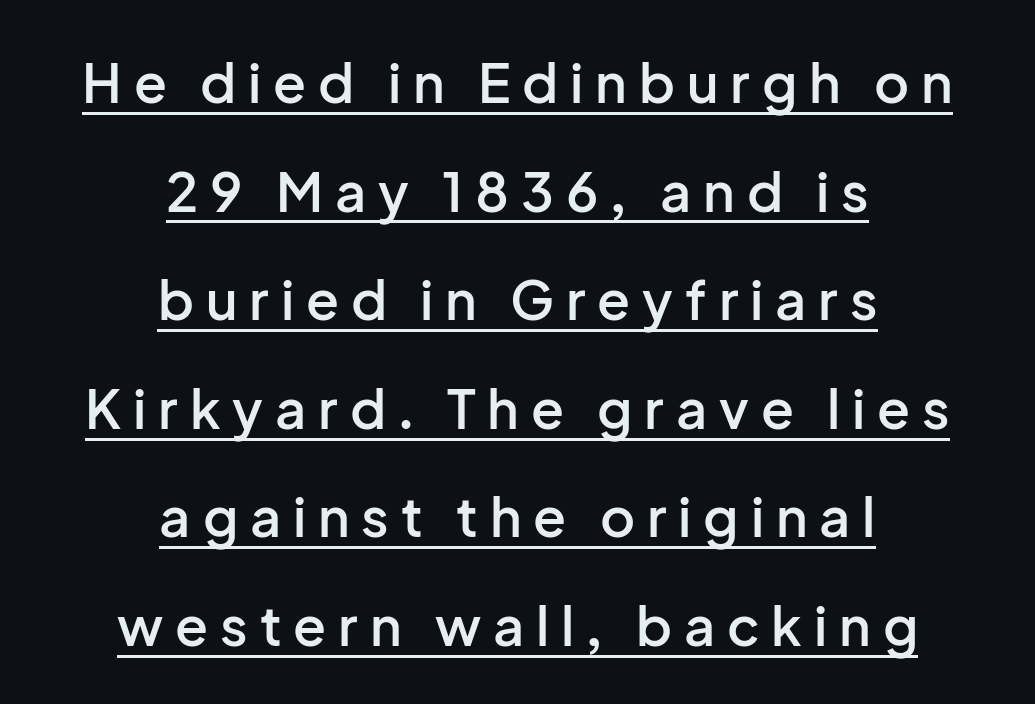
{"serif": "no", "italic": "no", "bold": "semi", "weight": "semibold", "width": "normal", "stroke_contrast": "low", "x_height": "medium", "monospaced": "no", "underline": "yes", "align": "center", "line_spacing": "loose", "line_spacing_ratio": 2.01, "letter_spacing": "wide", "letter_spacing_em": 0.22, "glyph_px": 54}
